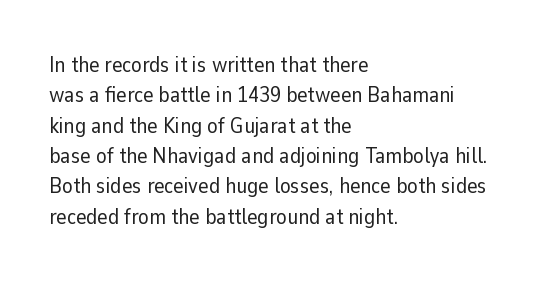
The image shows 22 px text type, upright; set left-aligned, normal line spacing (1.38x), normal letter spacing, not underlined.
